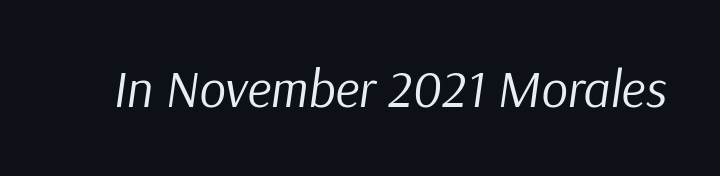
Q: Is the text bold? A: No.
Q: Is the text italic (slanted)? A: Yes, it leans right by about 9 degrees.
Q: Is the text underlined? A: No.
Q: Is the spacing between letters normal or unusually wide? A: Normal.
Q: Width (condensed, normal, or wide)? A: Normal.
Q: Stroke contrast? A: Low.
Q: x-height? A: Medium.
Q: Monospaced? A: No.
